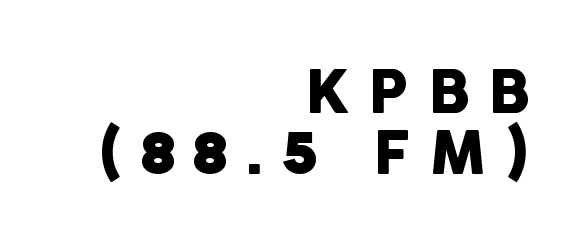
The image shows 58 px sans-serif type, upright; set right-aligned, tight line spacing (1.05x), unusually wide letter spacing (+0.34 em), not underlined; low stroke contrast and a large x-height.
